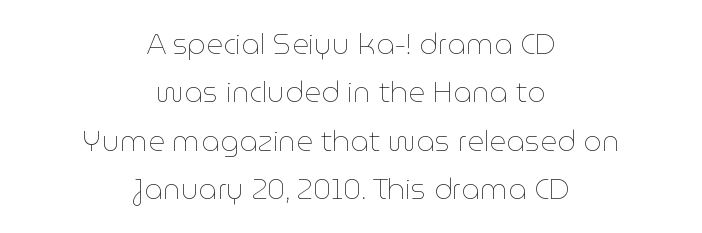
{"italic": "no", "bold": "no", "weight": "thin", "width": "normal", "stroke_contrast": "low", "x_height": "medium", "monospaced": "no", "underline": "no", "align": "center", "line_spacing": "normal", "line_spacing_ratio": 1.67, "letter_spacing": "normal", "letter_spacing_em": 0.0, "glyph_px": 29}
